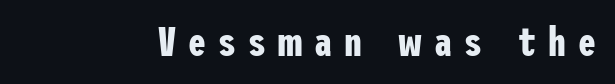
{"serif": "no", "italic": "no", "bold": "yes", "weight": "bold", "width": "condensed", "stroke_contrast": "low", "x_height": "medium", "underline": "no", "letter_spacing": "wide", "letter_spacing_em": 0.3, "glyph_px": 40}
